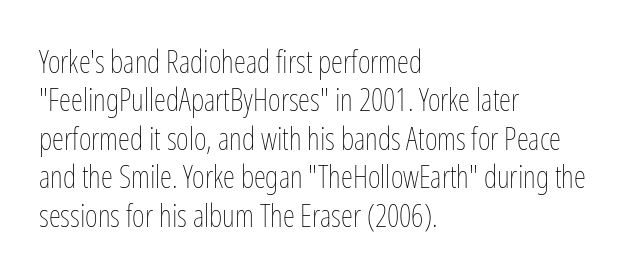
Q: Is the text bold? A: No.
Q: Is the text italic (slanted)? A: No, it is upright.
Q: Is the text underlined? A: No.
Q: How is the paragraph aligned? A: Left-aligned.
Q: Is the spacing between letters normal or unusually wide? A: Normal.
Q: Width (condensed, normal, or wide)? A: Condensed.
Q: Stroke contrast? A: Low.
Q: x-height? A: Medium.
Q: Monospaced? A: No.
